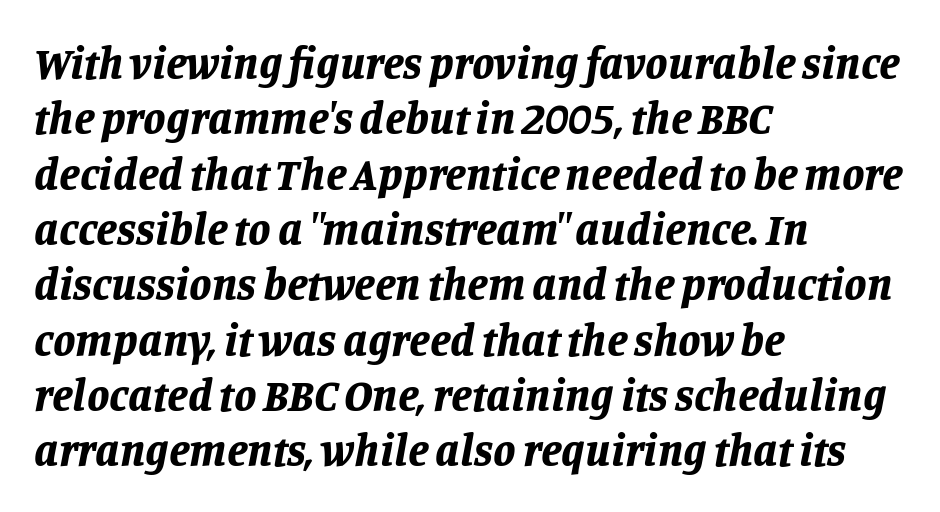
Q: Is the text bold? A: Yes.
Q: Is the text italic (slanted)? A: Yes, it leans right by about 11 degrees.
Q: Is the text underlined? A: No.
Q: How is the paragraph aligned? A: Left-aligned.
Q: Is the spacing between letters normal or unusually wide? A: Normal.
Q: Width (condensed, normal, or wide)? A: Normal.
Q: Stroke contrast? A: Low.
Q: x-height? A: Large.
Q: Monospaced? A: No.
